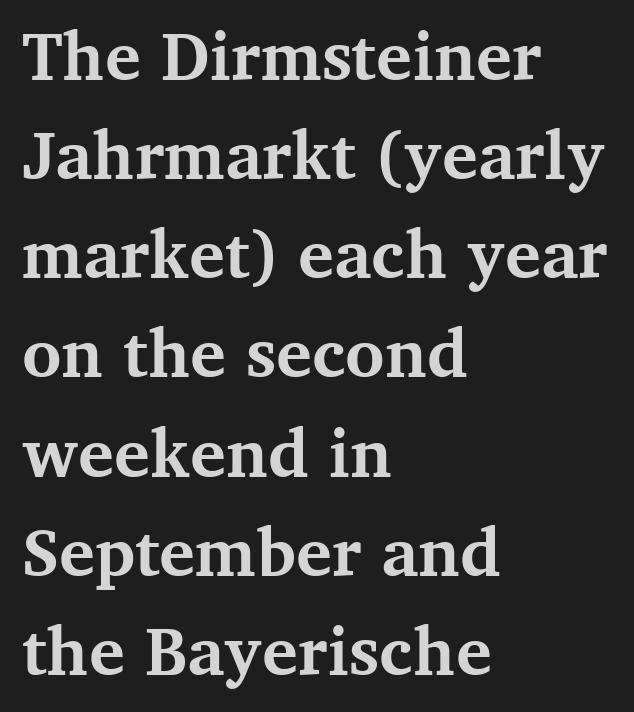
The image shows 67 px bold serif type, upright; set left-aligned, normal line spacing (1.48x), normal letter spacing, not underlined; medium stroke contrast and a medium x-height.
